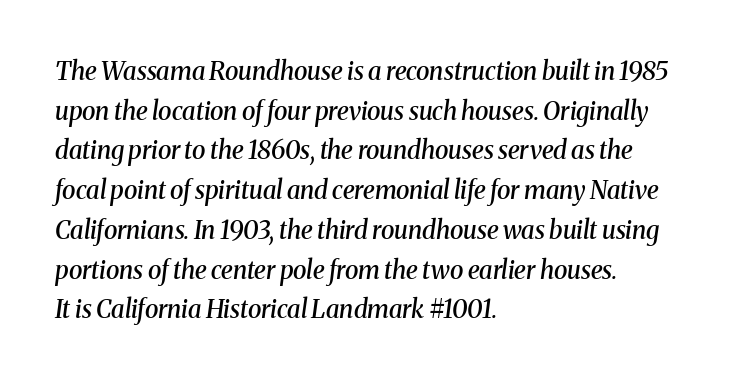
The image shows 25 px text type, italic (leaning right); set left-aligned, normal line spacing (1.59x), normal letter spacing, not underlined.
